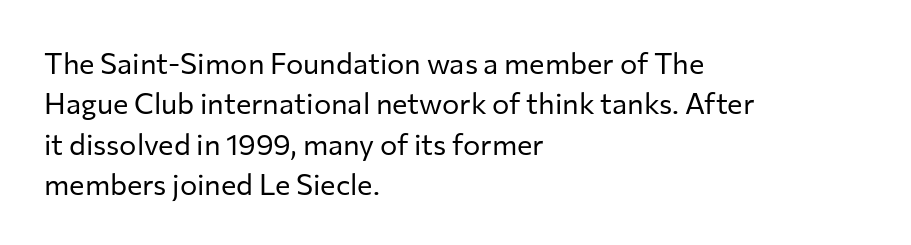
Q: Is the text bold? A: No.
Q: Is the text italic (slanted)? A: No, it is upright.
Q: Is the typeface a serif or a sans-serif typeface? A: Sans-serif.
Q: Is the text underlined? A: No.
Q: How is the paragraph aligned? A: Left-aligned.
Q: Is the spacing between letters normal or unusually wide? A: Normal.
Q: Is the spacing between lines tight, normal or loose? A: Normal.
Q: Width (condensed, normal, or wide)? A: Normal.
Q: Stroke contrast? A: Low.
Q: x-height? A: Medium.
Q: Monospaced? A: No.
